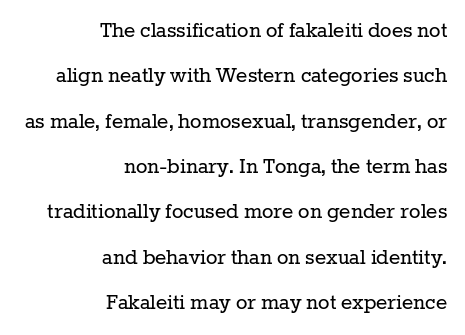
Q: Is the text bold? A: No.
Q: Is the text italic (slanted)? A: No, it is upright.
Q: Is the text underlined? A: No.
Q: How is the paragraph aligned? A: Right-aligned.
Q: Is the spacing between letters normal or unusually wide? A: Normal.
